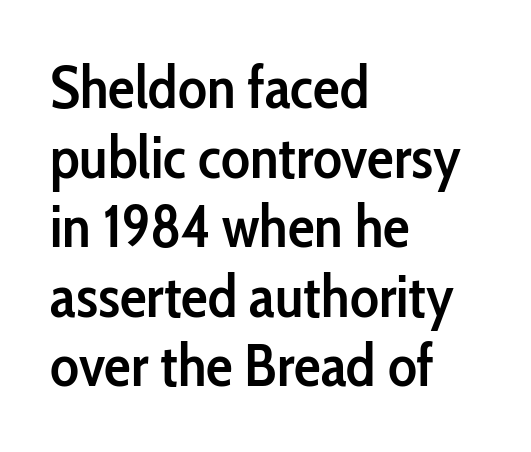
Q: Is the text bold? A: Semi-bold.
Q: Is the text italic (slanted)? A: No, it is upright.
Q: Is the typeface a serif or a sans-serif typeface? A: Sans-serif.
Q: Is the text underlined? A: No.
Q: How is the paragraph aligned? A: Left-aligned.
Q: Is the spacing between letters normal or unusually wide? A: Normal.
Q: Width (condensed, normal, or wide)? A: Condensed.
Q: Stroke contrast? A: Low.
Q: x-height? A: Medium.
Q: Monospaced? A: No.
